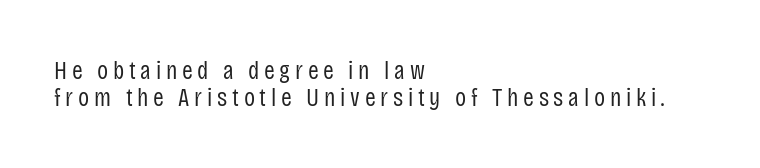
{"italic": "no", "bold": "no", "underline": "no", "align": "left", "line_spacing": "tight", "line_spacing_ratio": 1.03, "glyph_px": 26}
